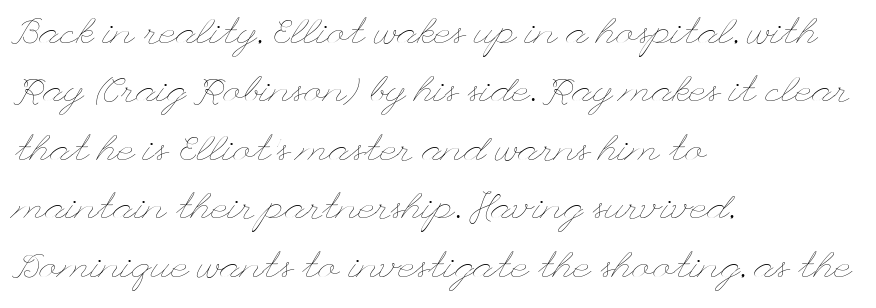
The image shows 37 px thin, wide type; set left-aligned, normal line spacing (1.58x), normal letter spacing, not underlined; low stroke contrast and a small x-height.
